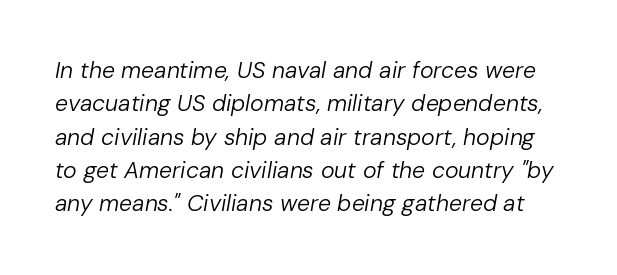
No chunkiness to these letters — they're not bold. This sample keeps an unexceptional amount of space between lines. Check the space under the baseline: it is left empty. The tracking reads as untouched default to a designer's eye.
